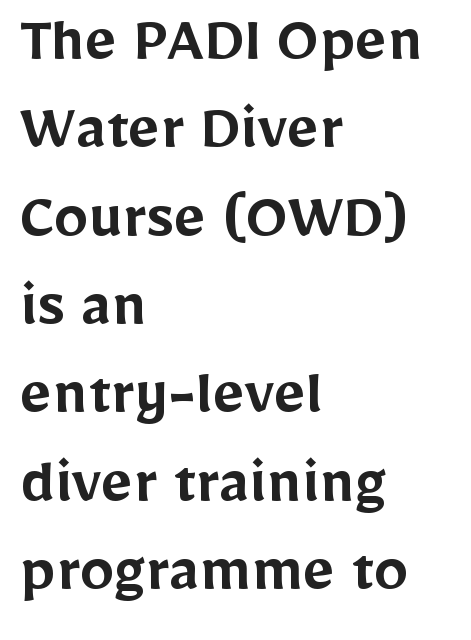
The image shows 69 px semibold sans-serif type, upright; set left-aligned, normal line spacing (1.28x), normal letter spacing, not underlined; low stroke contrast and a medium x-height.
